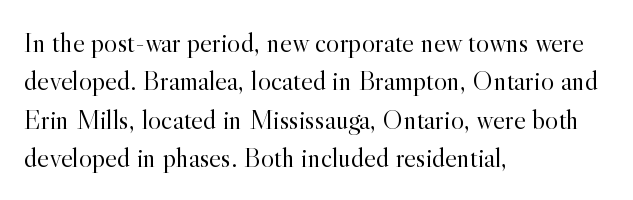
Q: Is the text bold? A: No.
Q: Is the text italic (slanted)? A: No, it is upright.
Q: Is the typeface a serif or a sans-serif typeface? A: Serif.
Q: Is the text underlined? A: No.
Q: How is the paragraph aligned? A: Left-aligned.
Q: Is the spacing between letters normal or unusually wide? A: Normal.
Q: Is the spacing between lines tight, normal or loose? A: Normal.
Q: Width (condensed, normal, or wide)? A: Normal.
Q: x-height? A: Small.
Q: Monospaced? A: No.
